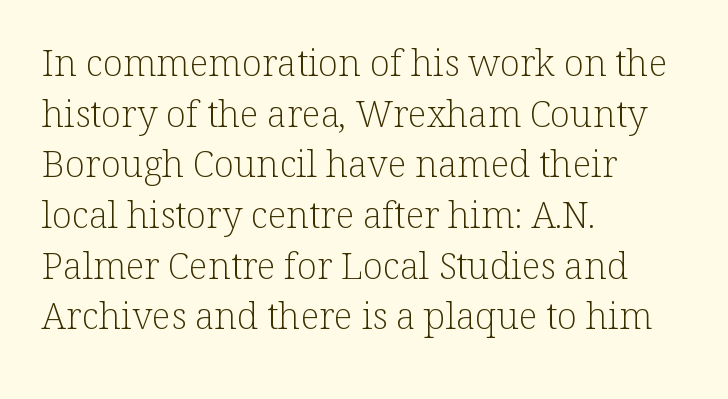
{"serif": "yes", "italic": "no", "bold": "no", "weight": "light", "width": "normal", "stroke_contrast": "low", "x_height": "medium", "monospaced": "no", "underline": "no", "align": "left", "line_spacing": "normal", "line_spacing_ratio": 1.37, "letter_spacing": "normal", "letter_spacing_em": 0.0, "glyph_px": 37}
